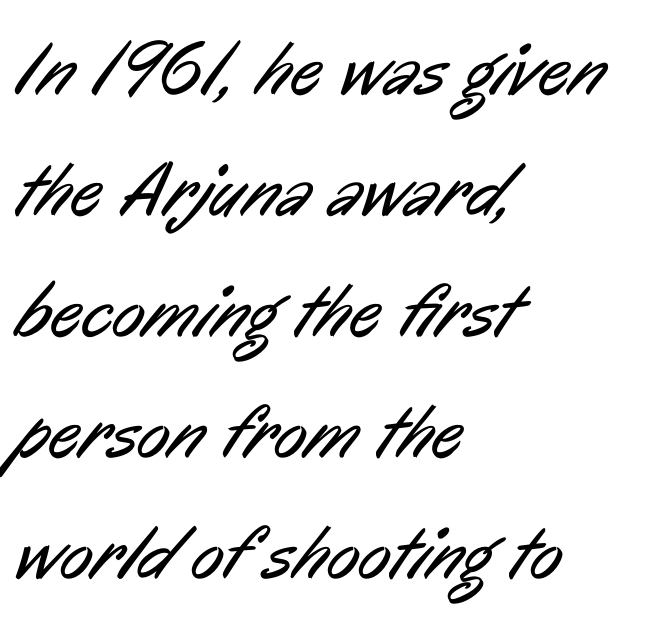
The face looks like a standard text weight, possibly lighter. Each letter keeps its own natural width here, so spacing adapts to shape. These lines keep a tight, regular rhythm from letter to letter. The passage shown stacks its lines at a standard gap. You can tell from the bare stems that sans-serif type was used.
